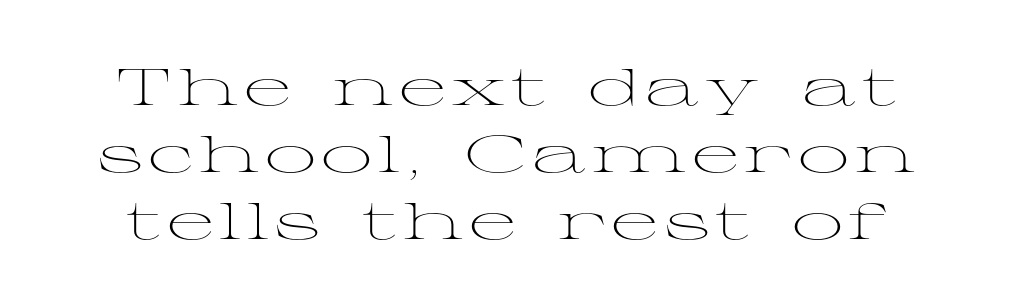
Q: Is the text bold? A: No.
Q: Is the text italic (slanted)? A: No, it is upright.
Q: Is the typeface a serif or a sans-serif typeface? A: Serif.
Q: Is the text underlined? A: No.
Q: Is the spacing between lines tight, normal or loose? A: Normal.
Q: Width (condensed, normal, or wide)? A: Wide.
Q: Stroke contrast? A: Medium.
Q: x-height? A: Medium.
Q: Monospaced? A: No.
